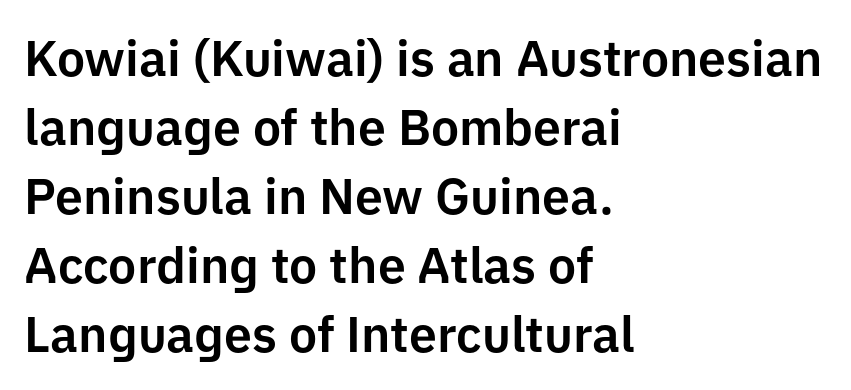
Does the type have serifs? No, each stem ends abruptly. Plain, unruled lines of type. Short and long lines alike share a common starting point at left. This sample keeps an unexceptional amount of space between lines. Tracking value appears to be zero — textbook default spacing.
